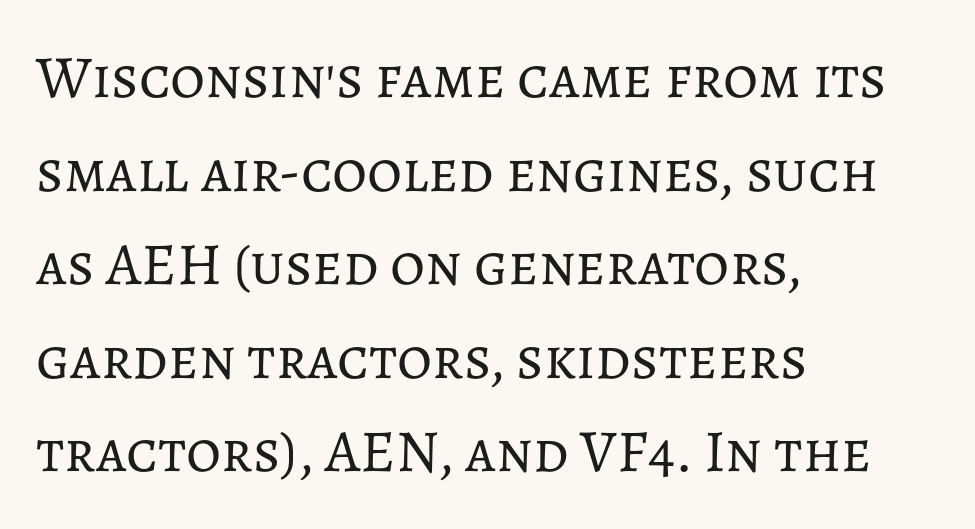
Q: Is the text bold? A: No.
Q: Is the text italic (slanted)? A: No, it is upright.
Q: Is the text underlined? A: No.
Q: How is the paragraph aligned? A: Left-aligned.
Q: Is the spacing between letters normal or unusually wide? A: Normal.
Q: Is the spacing between lines tight, normal or loose? A: Normal.
Q: Width (condensed, normal, or wide)? A: Normal.
Q: Stroke contrast? A: Low.
Q: x-height? A: Medium.
Q: Monospaced? A: No.
